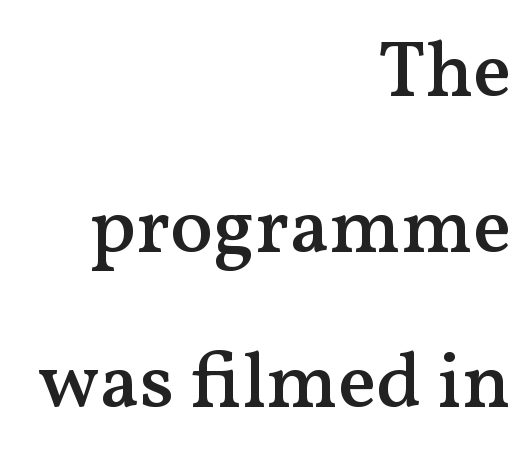
Q: Is the text bold? A: Semi-bold.
Q: Is the text italic (slanted)? A: No, it is upright.
Q: Is the typeface a serif or a sans-serif typeface? A: Serif.
Q: Is the text underlined? A: No.
Q: How is the paragraph aligned? A: Right-aligned.
Q: Is the spacing between letters normal or unusually wide? A: Normal.
Q: Is the spacing between lines tight, normal or loose? A: Loose.
Q: Width (condensed, normal, or wide)? A: Normal.
Q: Stroke contrast? A: Medium.
Q: x-height? A: Medium.
Q: Monospaced? A: No.
